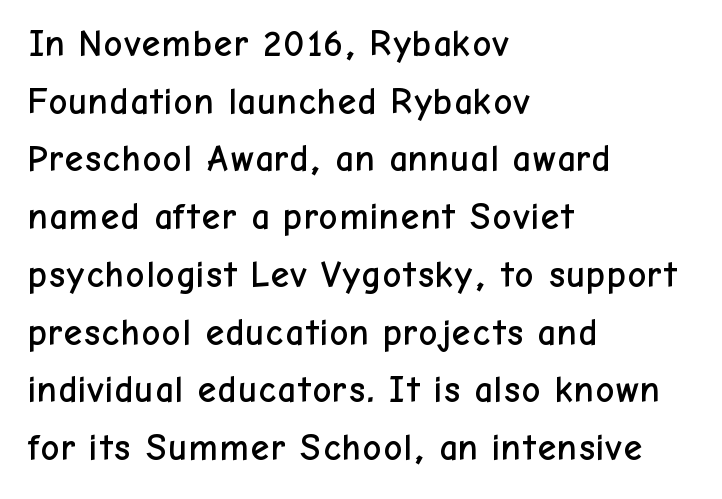
The image shows 37 px sans-serif type, upright; set left-aligned, normal line spacing (1.56x), normal letter spacing, not underlined; low stroke contrast and a medium x-height.
